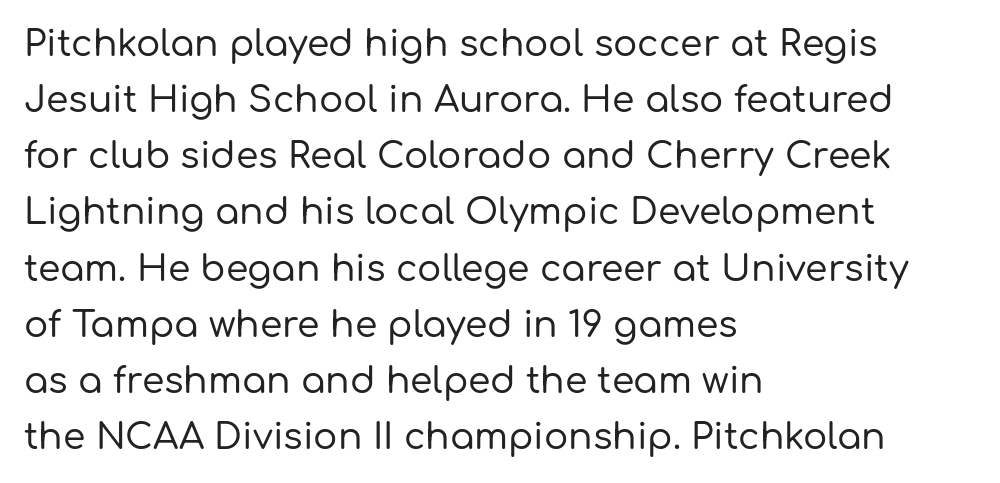
{"serif": "no", "italic": "no", "width": "normal", "stroke_contrast": "low", "x_height": "medium", "monospaced": "no", "underline": "no", "align": "left", "line_spacing": "normal", "line_spacing_ratio": 1.56, "letter_spacing": "normal", "letter_spacing_em": 0.0, "glyph_px": 36}
